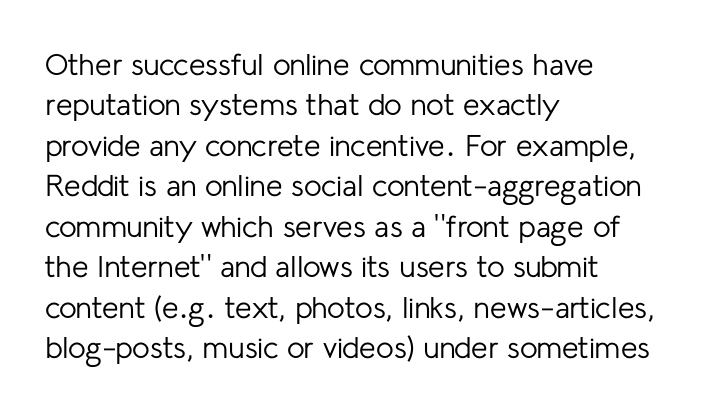
Q: Is the text bold? A: No.
Q: Is the text italic (slanted)? A: No, it is upright.
Q: Is the typeface a serif or a sans-serif typeface? A: Sans-serif.
Q: Is the text underlined? A: No.
Q: How is the paragraph aligned? A: Left-aligned.
Q: Is the spacing between letters normal or unusually wide? A: Normal.
Q: Is the spacing between lines tight, normal or loose? A: Normal.
Q: Width (condensed, normal, or wide)? A: Normal.
Q: Stroke contrast? A: Low.
Q: x-height? A: Medium.
Q: Monospaced? A: No.
